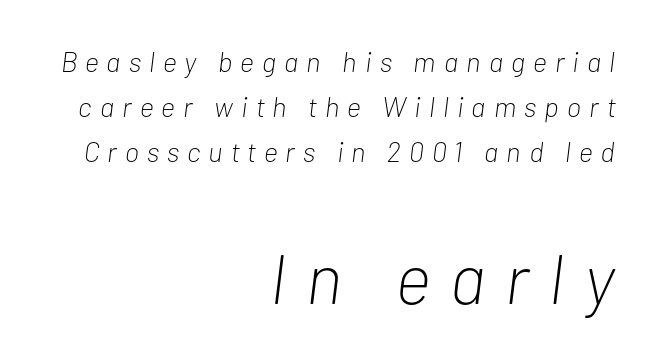
{"italic": "yes", "lean": "right", "slant_degrees": 7, "bold": "no", "weight": "light", "width": "condensed", "stroke_contrast": "low", "x_height": "medium", "monospaced": "no", "underline": "no", "align": "right", "line_spacing": "normal", "line_spacing_ratio": 1.6, "letter_spacing": "wide", "letter_spacing_em": 0.29, "larger_block": "second", "size_ratio": 2.5, "glyph_px": 70}
